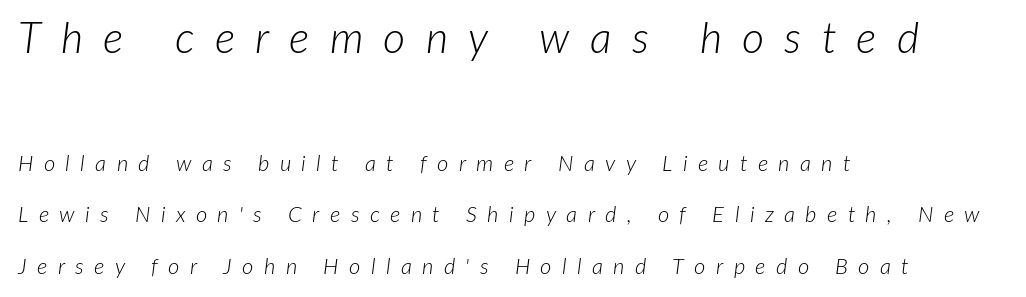
The image shows 43 px light type, italic (leaning right); set left-aligned, loose line spacing (2.34x), unusually wide letter spacing (+0.47 em), not underlined; the first (top) block is 1.95x larger; low stroke contrast and a medium x-height.
